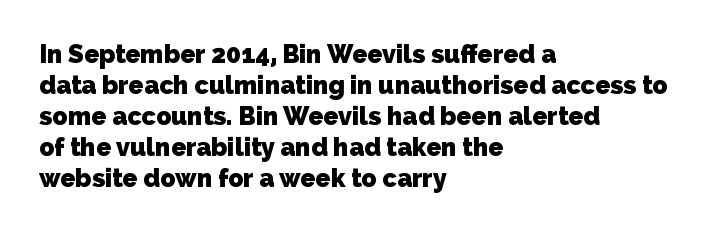
The image shows 25 px bold type; set left-aligned, line spacing 1.24x, normal letter spacing, not underlined.
